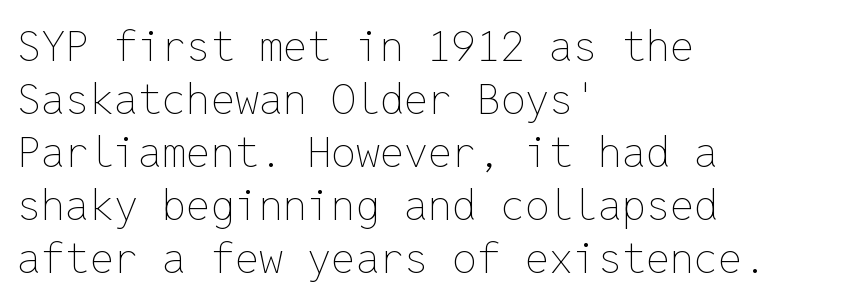
Q: Is the text bold? A: No.
Q: Is the text italic (slanted)? A: No, it is upright.
Q: Is the text underlined? A: No.
Q: How is the paragraph aligned? A: Left-aligned.
Q: Is the spacing between letters normal or unusually wide? A: Normal.
Q: Width (condensed, normal, or wide)? A: Normal.
Q: Stroke contrast? A: Low.
Q: x-height? A: Medium.
Q: Monospaced? A: Yes.
